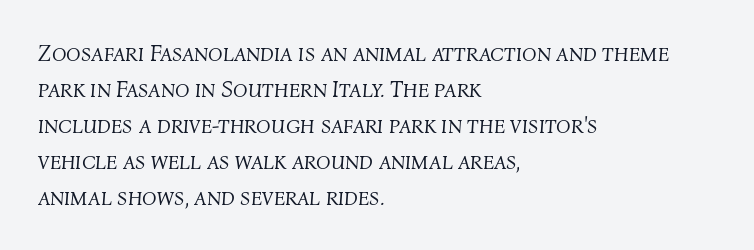
{"italic": "yes", "lean": "right", "slant_degrees": 4, "bold": "no", "underline": "no", "align": "left", "line_spacing": "normal", "line_spacing_ratio": 1.5, "letter_spacing": "normal", "letter_spacing_em": 0.0, "glyph_px": 24}
